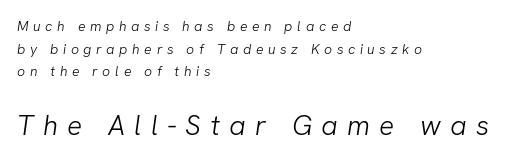
Q: Is the text bold? A: No.
Q: Is the typeface a serif or a sans-serif typeface? A: Sans-serif.
Q: Is the text underlined? A: No.
Q: How is the paragraph aligned? A: Left-aligned.
Q: Is the spacing between letters normal or unusually wide? A: Unusually wide.
Q: Is the spacing between lines tight, normal or loose? A: Normal.
Q: Which block of text is set in a larger size, the first (top) or the second (bottom)? A: The second (bottom) one.
Q: Width (condensed, normal, or wide)? A: Normal.
Q: Stroke contrast? A: Low.
Q: x-height? A: Medium.
Q: Monospaced? A: No.
